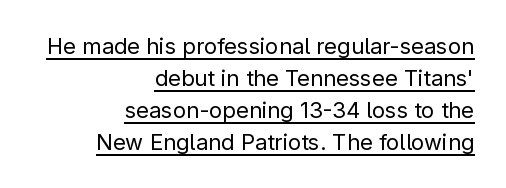
Q: Is the text bold? A: No.
Q: Is the text italic (slanted)? A: No, it is upright.
Q: Is the text underlined? A: Yes.
Q: How is the paragraph aligned? A: Right-aligned.
Q: Is the spacing between letters normal or unusually wide? A: Normal.
Q: Is the spacing between lines tight, normal or loose? A: Normal.
